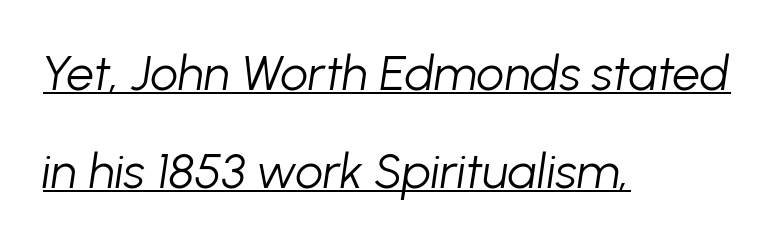
Proportional: the letters do not fall into vertical columns. The strokes carry an ordinary text weight at most. This block would shrink considerably if given ordinary leading; it's expanded now. Somebody hit Ctrl+U on this one — the words are underlined. The letters sit at their default tracking, neither squeezed nor spread. Horizontally, the lines are justified to the leading edge only.
